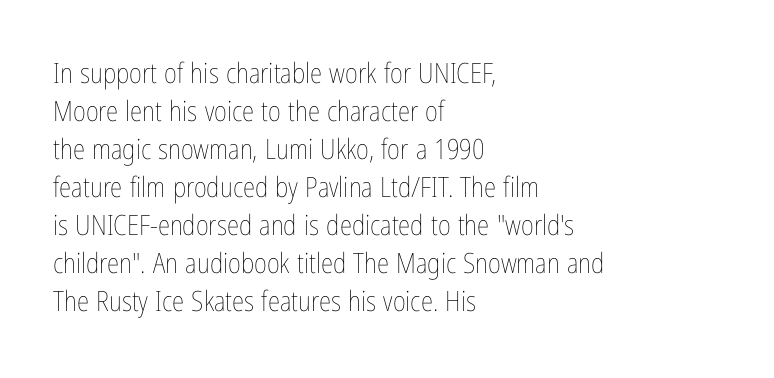
The image shows 28 px thin, condensed type, upright; set left-aligned, normal line spacing (1.36x), normal letter spacing, not underlined; low stroke contrast and a medium x-height.
